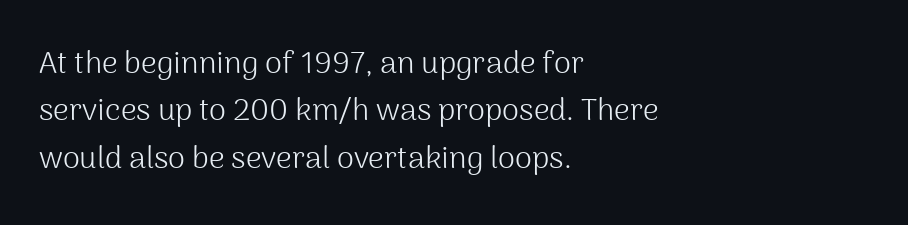
{"serif": "no", "italic": "no", "bold": "no", "weight": "light", "width": "normal", "stroke_contrast": "medium", "x_height": "medium", "monospaced": "no", "underline": "no", "align": "left", "line_spacing": "normal", "line_spacing_ratio": 1.53, "letter_spacing": "normal", "letter_spacing_em": 0.0, "glyph_px": 31}
